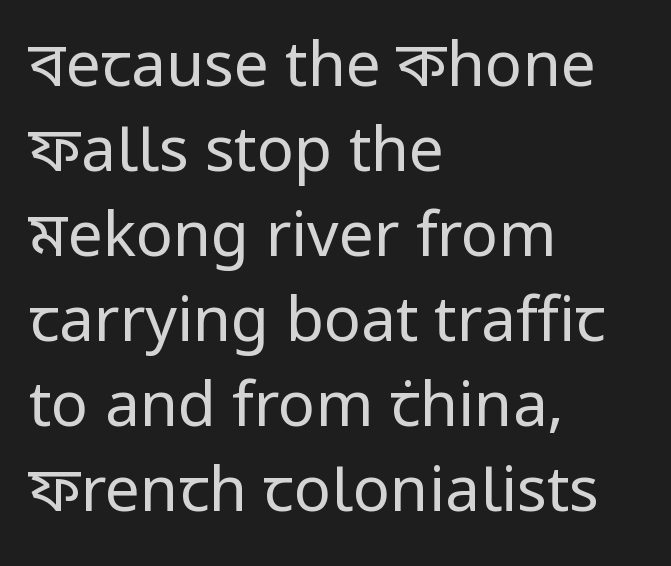
{"serif": "no", "italic": "no", "bold": "no", "weight": "regular", "width": "normal", "stroke_contrast": "low", "x_height": "medium", "monospaced": "no", "underline": "no", "align": "left", "line_spacing": "normal", "line_spacing_ratio": 1.37, "letter_spacing": "normal", "letter_spacing_em": 0.0, "glyph_px": 62}
